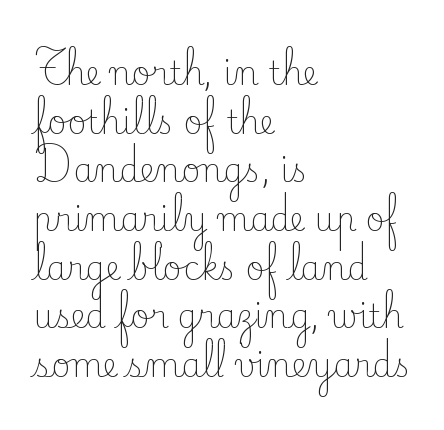
The typesetting does not lean heavy: it is not bold. Type style note: has serifs. Is this a fixed-width face? No — the glyphs have proportional, varying widths. If you drew a line through each stem, it would be perfectly vertical. Look at the tracking — it's just the regular setting, nothing added.
